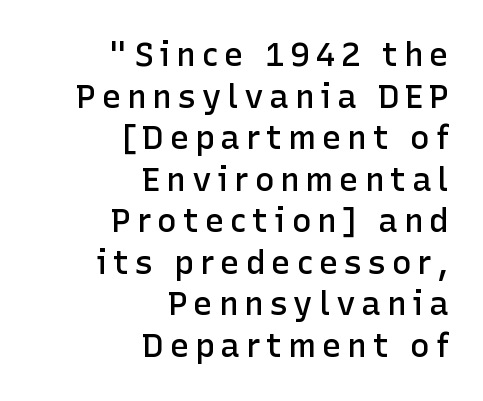
{"serif": "no", "italic": "no", "bold": "semi", "weight": "semibold", "width": "normal", "stroke_contrast": "low", "x_height": "medium", "monospaced": "no", "underline": "no", "align": "right", "line_spacing": "normal", "line_spacing_ratio": 1.26, "glyph_px": 33}
